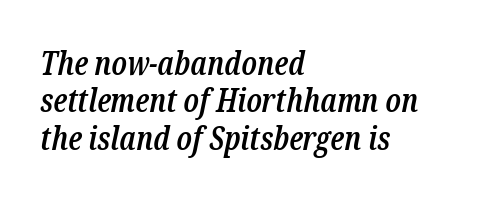
Observe the lean: these are italic letterforms. Does the copy run flush right? No — it runs flush left. Looks like regular typesetting: each glyph gets only the width it needs. Honestly, there is no underline to notice here at all.
